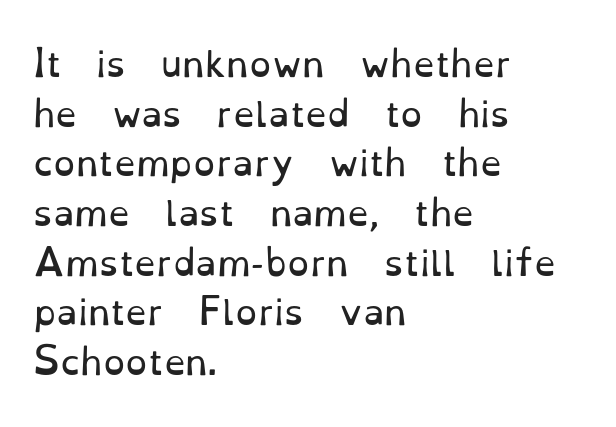
How would I describe the line gaps? Plain and ordinary. Posture: upright roman. Vertical stems look standard width or narrower in stroke. The face used here is proportionally spaced, like ordinary book or web type. The passage is arranged the way most books set body copy — flush left.
